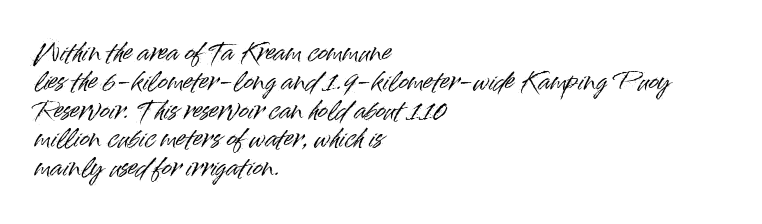
Q: Is the text italic (slanted)? A: Yes.
Q: Is the text underlined? A: No.
Q: How is the paragraph aligned? A: Left-aligned.
Q: Is the spacing between letters normal or unusually wide? A: Normal.
